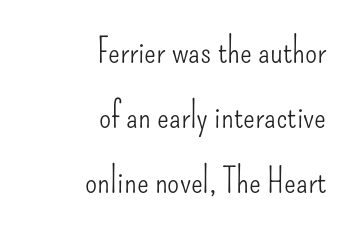
{"serif": "no", "italic": "no", "bold": "no", "weight": "light", "width": "condensed", "stroke_contrast": "low", "x_height": "small", "monospaced": "no", "underline": "no", "align": "right", "line_spacing_ratio": 1.86, "letter_spacing": "normal", "letter_spacing_em": 0.0, "glyph_px": 35}
